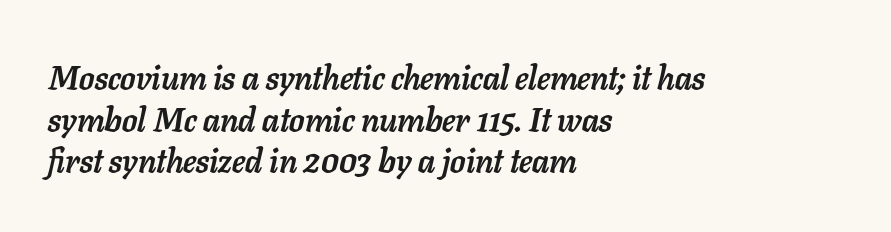
{"italic": "yes", "lean": "right", "slant_degrees": 11, "bold": "yes", "weight": "semibold", "width": "normal", "stroke_contrast": "low", "x_height": "medium", "monospaced": "no", "underline": "no", "align": "left", "line_spacing": "normal", "line_spacing_ratio": 1.26, "letter_spacing": "normal", "letter_spacing_em": 0.0, "glyph_px": 33}
